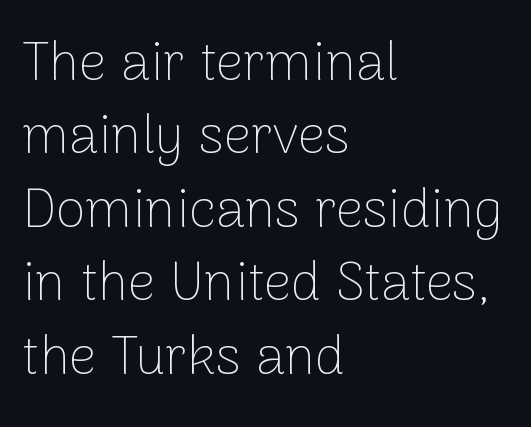
Whoever set this chose a conventional vertical rhythm. Letters rest on an invisible, unmarked baseline. The ragged edge is on the right, which tells us the setting is flush left. Posture: vertical. The characters display no serif detailing; their extremities are plain.
